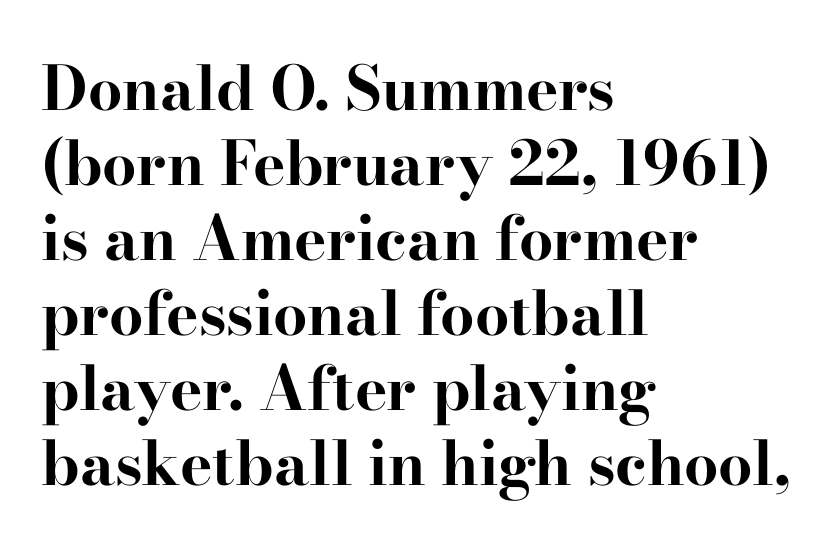
Note the varied advance widths — an 'i' is clearly narrower than an 'm'. Observe the serifs anchoring each vertical stroke in this sample. Every character sits straight up, as roman type does. Teacher's note: observe the even left margin — that is flush-left alignment. Between one letter and the next there's only the usual sliver of space.
